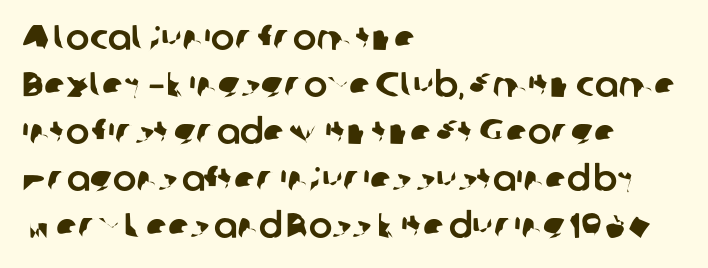
How would I describe the line gaps? Plain and ordinary. Line beginnings align vertically; line endings do not. This sample has the flowing, uneven cadence of proportional lettering. Spacing between characters is what you'd get straight out of the box. Check the space under the baseline: it is left empty. No feet cap the strokes, marking this as sans-serif type.
